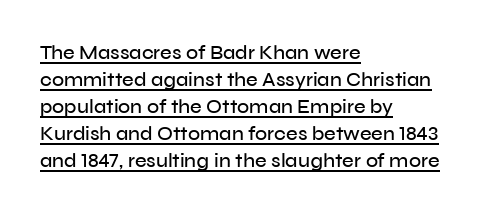
Q: Is the text italic (slanted)? A: No, it is upright.
Q: Is the text underlined? A: Yes.
Q: How is the paragraph aligned? A: Left-aligned.
Q: Is the spacing between letters normal or unusually wide? A: Normal.
Q: Is the spacing between lines tight, normal or loose? A: Normal.
